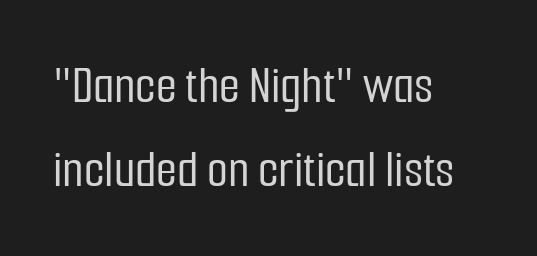
Vertical spacing — default. Vertical strokes here are truly vertical. Classification — sans serif. Each letter keeps its own natural width here, so spacing adapts to shape. Type without underlining. Reading down the block, your eye returns to a fixed left position each line.
